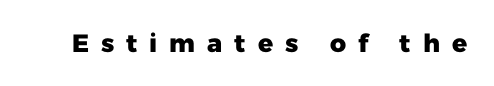
{"italic": "no", "bold": "yes", "underline": "no", "letter_spacing": "wide", "letter_spacing_em": 0.48, "glyph_px": 25}
